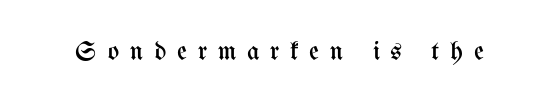
The image shows 27 px text type, upright; set unusually wide letter spacing (+0.4 em), not underlined.
